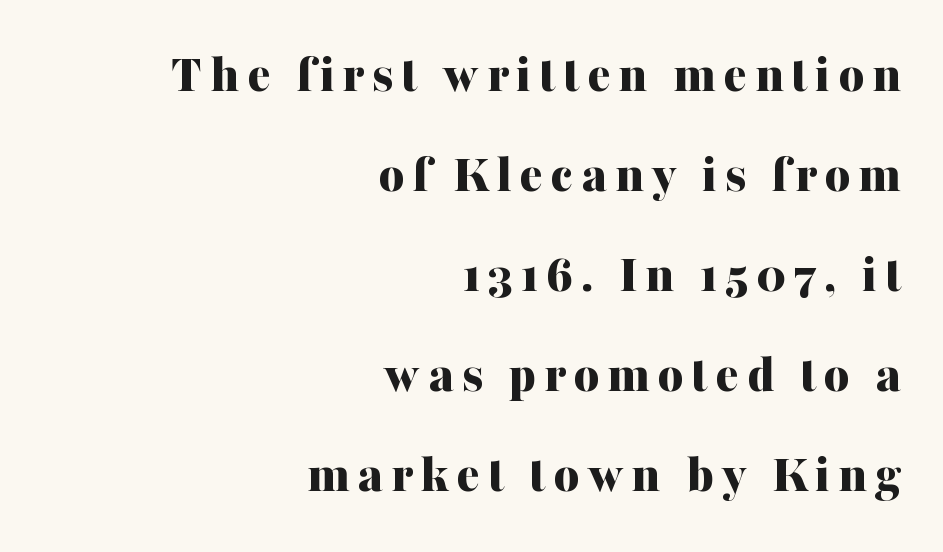
Q: Is the text bold? A: Yes.
Q: Is the text italic (slanted)? A: No, it is upright.
Q: Is the typeface a serif or a sans-serif typeface? A: Serif.
Q: Is the text underlined? A: No.
Q: How is the paragraph aligned? A: Right-aligned.
Q: Width (condensed, normal, or wide)? A: Normal.
Q: Stroke contrast? A: Medium.
Q: x-height? A: Medium.
Q: Monospaced? A: No.
